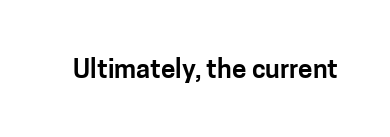
Q: Is the text italic (slanted)? A: No, it is upright.
Q: Is the text underlined? A: No.
Q: Is the spacing between letters normal or unusually wide? A: Normal.
